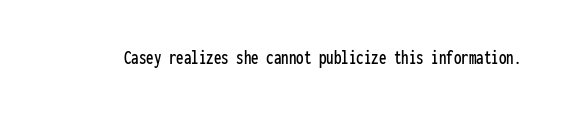
The image shows 20 px text type, upright; set normal letter spacing, not underlined.
